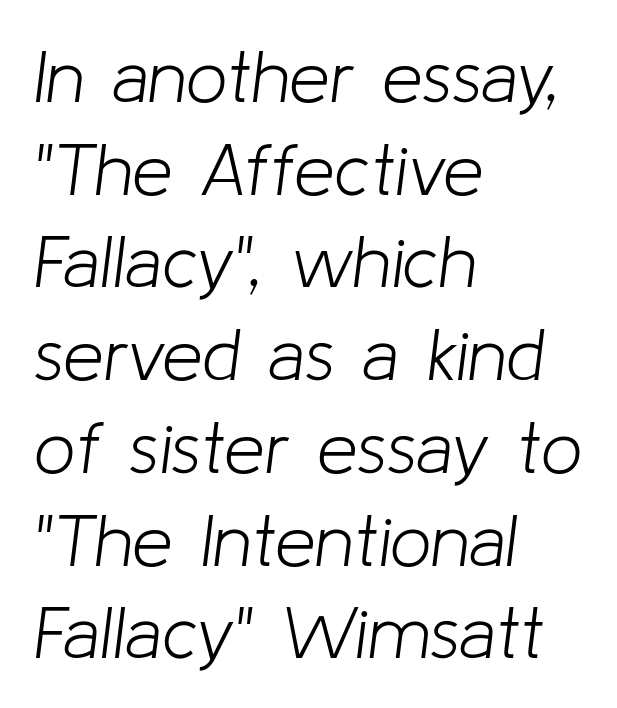
{"italic": "yes", "lean": "right", "slant_degrees": 8, "bold": "no", "weight": "light", "width": "normal", "stroke_contrast": "low", "x_height": "medium", "monospaced": "no", "underline": "no", "align": "left", "line_spacing": "normal", "line_spacing_ratio": 1.27, "letter_spacing": "normal", "letter_spacing_em": 0.0, "glyph_px": 73}
